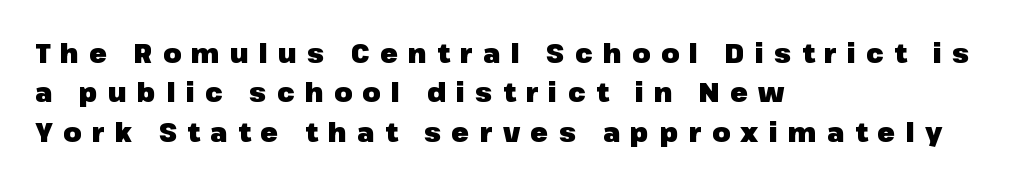
One-word summary of the alignment: left. Type without underlining. This is roman type, the default non-slanted kind. A typesetter would call this leading conventional body-copy spacing.
